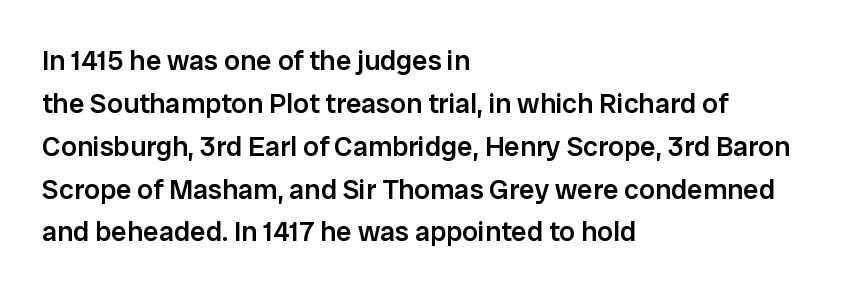
{"serif": "no", "italic": "no", "bold": "semi", "weight": "semibold", "width": "normal", "stroke_contrast": "low", "x_height": "medium", "monospaced": "no", "underline": "no", "align": "left", "line_spacing": "normal", "line_spacing_ratio": 1.53, "letter_spacing": "normal", "letter_spacing_em": 0.0, "glyph_px": 28}
